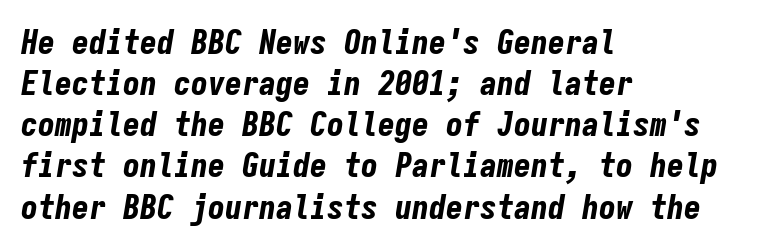
{"italic": "yes", "lean": "right", "slant_degrees": 9, "bold": "yes", "weight": "bold", "width": "condensed", "stroke_contrast": "low", "x_height": "medium", "monospaced": "yes", "underline": "no", "align": "left", "line_spacing_ratio": 1.21, "letter_spacing": "normal", "letter_spacing_em": 0.0, "glyph_px": 34}
